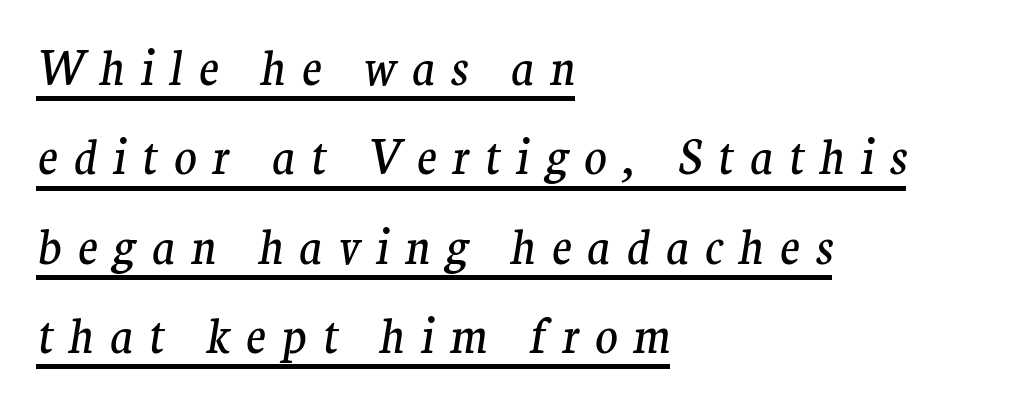
Q: Is the text bold? A: No.
Q: Is the text italic (slanted)? A: Yes, it leans right by about 9 degrees.
Q: Is the typeface a serif or a sans-serif typeface? A: Serif.
Q: Is the text underlined? A: Yes.
Q: How is the paragraph aligned? A: Left-aligned.
Q: Is the spacing between letters normal or unusually wide? A: Unusually wide.
Q: Is the spacing between lines tight, normal or loose? A: Loose.
Q: Width (condensed, normal, or wide)? A: Normal.
Q: Stroke contrast? A: Medium.
Q: x-height? A: Medium.
Q: Monospaced? A: No.
